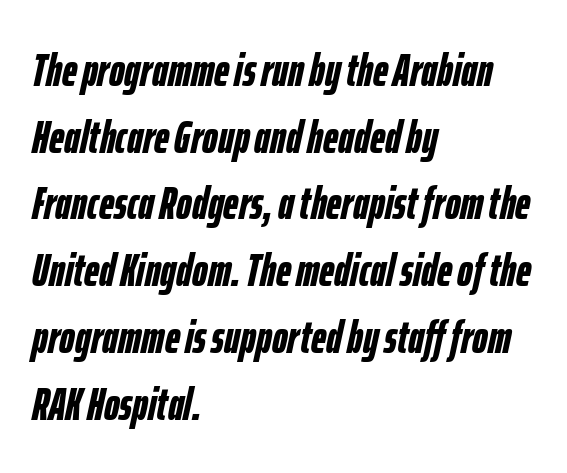
Q: Is the text bold? A: Yes.
Q: Is the text italic (slanted)? A: Yes, it leans right by about 12 degrees.
Q: Is the text underlined? A: No.
Q: How is the paragraph aligned? A: Left-aligned.
Q: Is the spacing between letters normal or unusually wide? A: Normal.
Q: Is the spacing between lines tight, normal or loose? A: Normal.
Q: Width (condensed, normal, or wide)? A: Condensed.
Q: Stroke contrast? A: Low.
Q: x-height? A: Medium.
Q: Monospaced? A: No.
